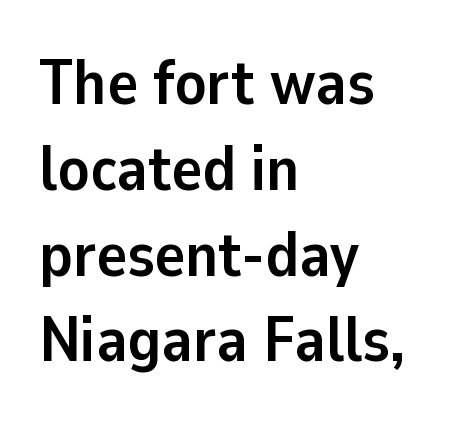
The text was rendered using a sans face with plain stroke endings. No extra tracking has been applied to these lines. Posture: straight, roman, zero tilt. Type without underlining.
